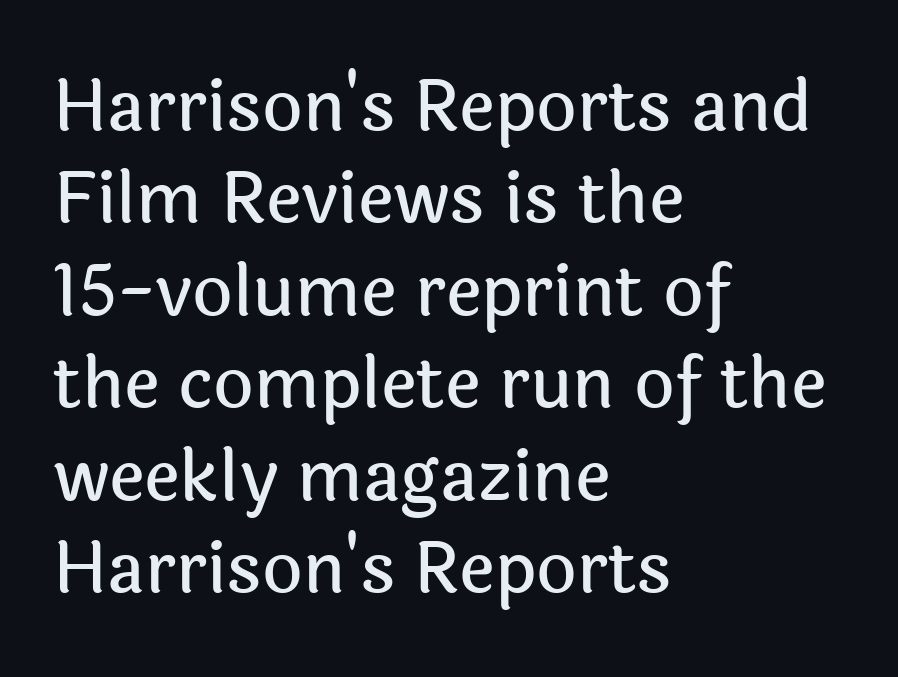
{"serif": "no", "italic": "no", "width": "normal", "x_height": "medium", "monospaced": "no", "underline": "no", "align": "left", "line_spacing": "normal", "line_spacing_ratio": 1.32, "letter_spacing": "normal", "letter_spacing_em": 0.0, "glyph_px": 70}
